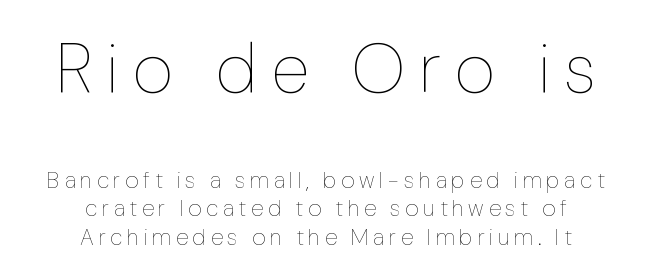
{"italic": "no", "bold": "no", "weight": "thin", "width": "normal", "stroke_contrast": "low", "x_height": "medium", "monospaced": "no", "underline": "no", "align": "center", "line_spacing_ratio": 1.24, "letter_spacing": "wide", "letter_spacing_em": 0.2, "larger_block": "first", "size_ratio": 3.04, "glyph_px": 70}
